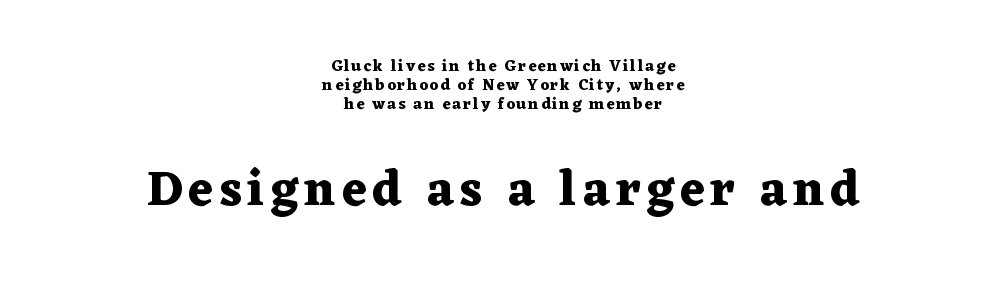
{"serif": "yes", "italic": "no", "bold": "yes", "weight": "heavy", "width": "wide", "stroke_contrast": "medium", "x_height": "medium", "monospaced": "no", "underline": "no", "align": "center", "line_spacing_ratio": 1.2, "larger_block": "second", "size_ratio": 3.06, "glyph_px": 49}
